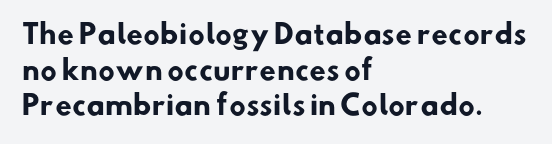
{"bold": "yes", "underline": "no", "align": "left", "line_spacing": "normal", "line_spacing_ratio": 1.32, "letter_spacing": "normal", "letter_spacing_em": 0.0, "glyph_px": 27}
